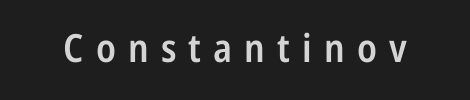
The image shows 39 px semibold, condensed sans-serif type, upright; set unusually wide letter spacing (+0.31 em), not underlined; low stroke contrast and a medium x-height.
